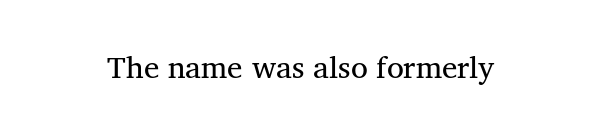
Q: Is the text bold? A: No.
Q: Is the typeface a serif or a sans-serif typeface? A: Serif.
Q: Is the text underlined? A: No.
Q: Is the spacing between letters normal or unusually wide? A: Normal.
Q: Width (condensed, normal, or wide)? A: Normal.
Q: Stroke contrast? A: Medium.
Q: x-height? A: Medium.
Q: Monospaced? A: No.
